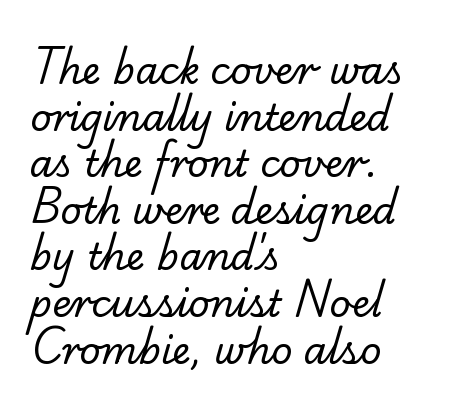
The strokes carry an ordinary text weight at most. The lines are quadded left. Tracking here is standard; glyphs follow each other at the usual distance. Any mark beneath the type? The region is blank.
